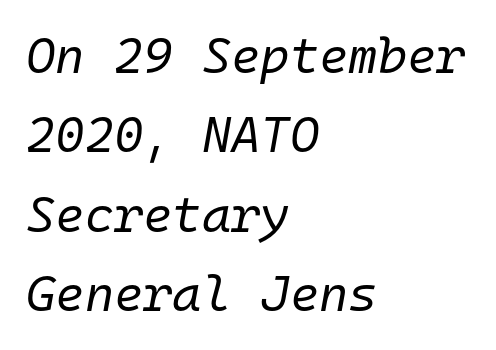
{"italic": "yes", "lean": "right", "slant_degrees": 10, "bold": "no", "weight": "regular", "width": "normal", "stroke_contrast": "low", "x_height": "medium", "monospaced": "yes", "underline": "no", "align": "left", "line_spacing": "normal", "line_spacing_ratio": 1.59, "letter_spacing": "normal", "letter_spacing_em": 0.0, "glyph_px": 50}
